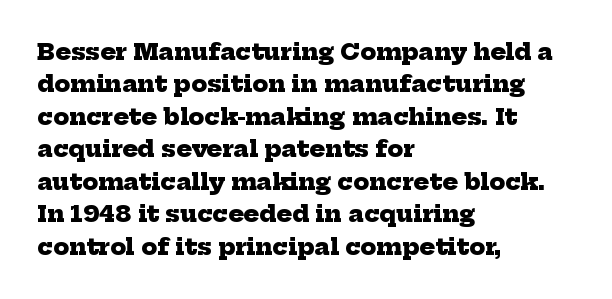
Q: Is the text bold? A: Yes.
Q: Is the text underlined? A: No.
Q: How is the paragraph aligned? A: Left-aligned.
Q: Is the spacing between letters normal or unusually wide? A: Normal.
Q: Is the spacing between lines tight, normal or loose? A: Normal.
